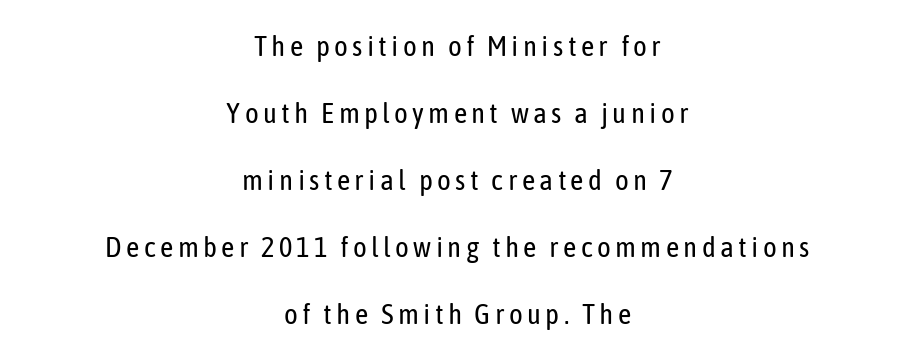
{"serif": "no", "italic": "no", "bold": "no", "weight": "regular", "width": "condensed", "stroke_contrast": "low", "x_height": "medium", "monospaced": "no", "underline": "no", "align": "center", "line_spacing": "loose", "line_spacing_ratio": 2.31, "glyph_px": 29}
